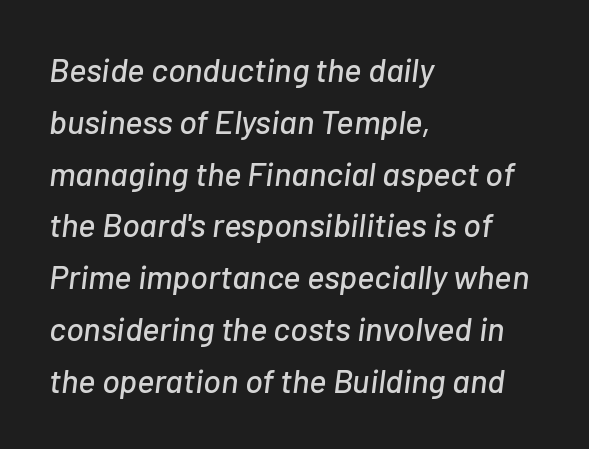
{"italic": "yes", "lean": "right", "slant_degrees": 7, "width": "normal", "stroke_contrast": "low", "x_height": "medium", "monospaced": "no", "underline": "no", "align": "left", "line_spacing": "normal", "line_spacing_ratio": 1.57, "letter_spacing": "normal", "letter_spacing_em": 0.0, "glyph_px": 33}
